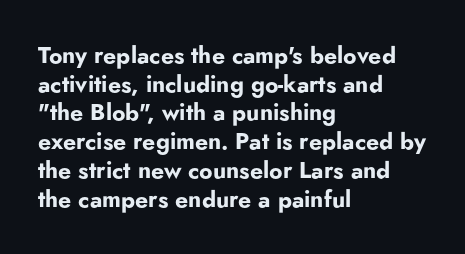
Q: Is the text bold? A: Yes.
Q: Is the text italic (slanted)? A: No, it is upright.
Q: Is the text underlined? A: No.
Q: How is the paragraph aligned? A: Left-aligned.
Q: Is the spacing between letters normal or unusually wide? A: Normal.
Q: Is the spacing between lines tight, normal or loose? A: Normal.
